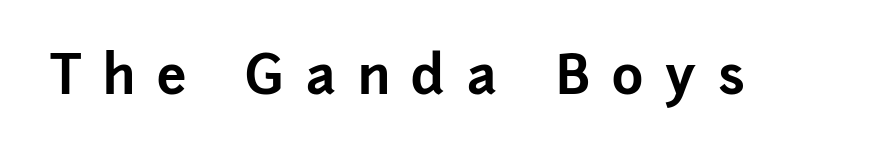
Q: Is the text bold? A: Yes.
Q: Is the text italic (slanted)? A: No, it is upright.
Q: Is the typeface a serif or a sans-serif typeface? A: Sans-serif.
Q: Is the text underlined? A: No.
Q: Is the spacing between letters normal or unusually wide? A: Unusually wide.
Q: Width (condensed, normal, or wide)? A: Normal.
Q: Stroke contrast? A: Low.
Q: x-height? A: Medium.
Q: Monospaced? A: No.
